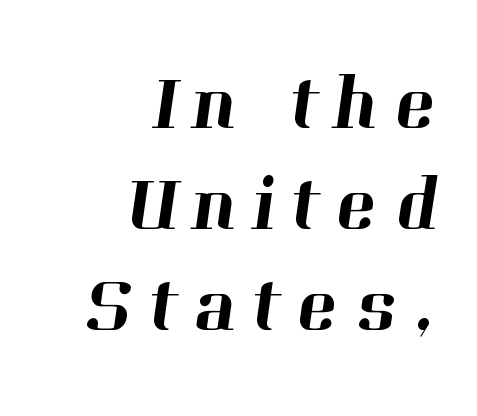
The image shows 77 px serif type; set right-aligned, normal line spacing (1.31x), unusually wide letter spacing (+0.22 em), not underlined; high stroke contrast and a medium x-height.
